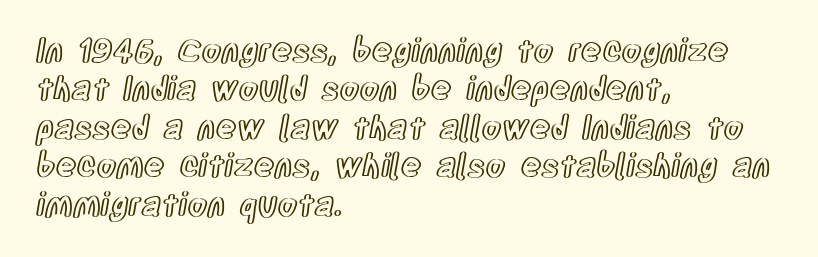
The image shows 32 px condensed type; set left-aligned, line spacing 1.2x, normal letter spacing, not underlined; a large x-height.
